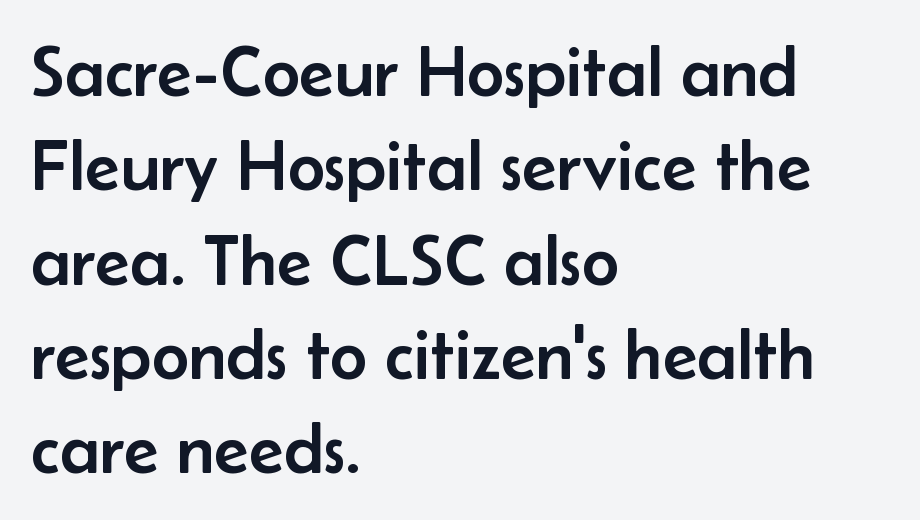
The image shows 72 px sans-serif type, upright; set left-aligned, normal line spacing (1.31x), normal letter spacing, not underlined; low stroke contrast and a small x-height.
